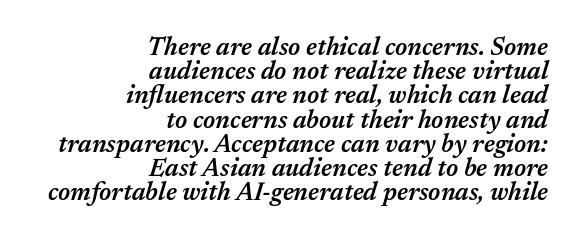
{"italic": "yes", "lean": "right", "slant_degrees": 17, "bold": "semi", "underline": "no", "align": "right", "line_spacing": "tight", "line_spacing_ratio": 0.97, "letter_spacing": "normal", "letter_spacing_em": 0.0, "glyph_px": 25}
